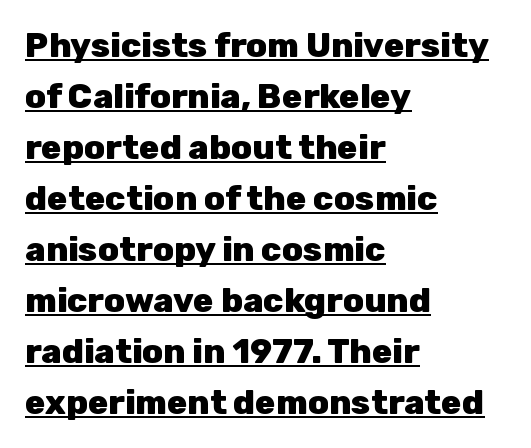
{"serif": "no", "italic": "no", "bold": "yes", "weight": "heavy", "width": "normal", "stroke_contrast": "low", "x_height": "medium", "monospaced": "no", "underline": "yes", "align": "left", "line_spacing": "normal", "line_spacing_ratio": 1.5, "letter_spacing": "normal", "letter_spacing_em": 0.0, "glyph_px": 34}
